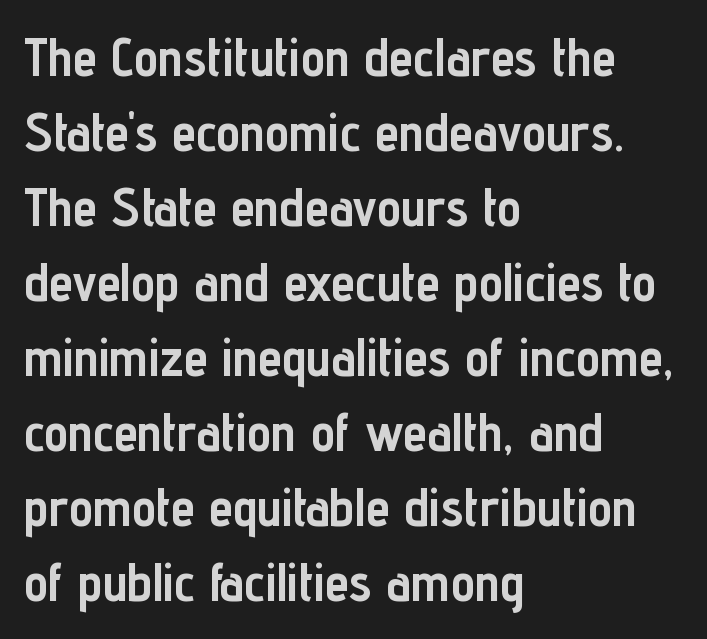
{"serif": "no", "italic": "no", "bold": "yes", "weight": "semibold", "width": "condensed", "stroke_contrast": "low", "x_height": "medium", "monospaced": "no", "underline": "no", "align": "left", "line_spacing": "normal", "line_spacing_ratio": 1.39, "letter_spacing": "normal", "letter_spacing_em": 0.0, "glyph_px": 54}
